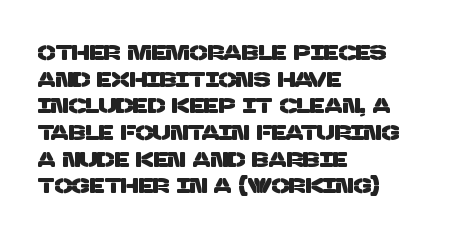
{"underline": "no", "align": "left", "line_spacing": "normal", "line_spacing_ratio": 1.27, "letter_spacing": "normal", "letter_spacing_em": 0.0, "glyph_px": 21}
